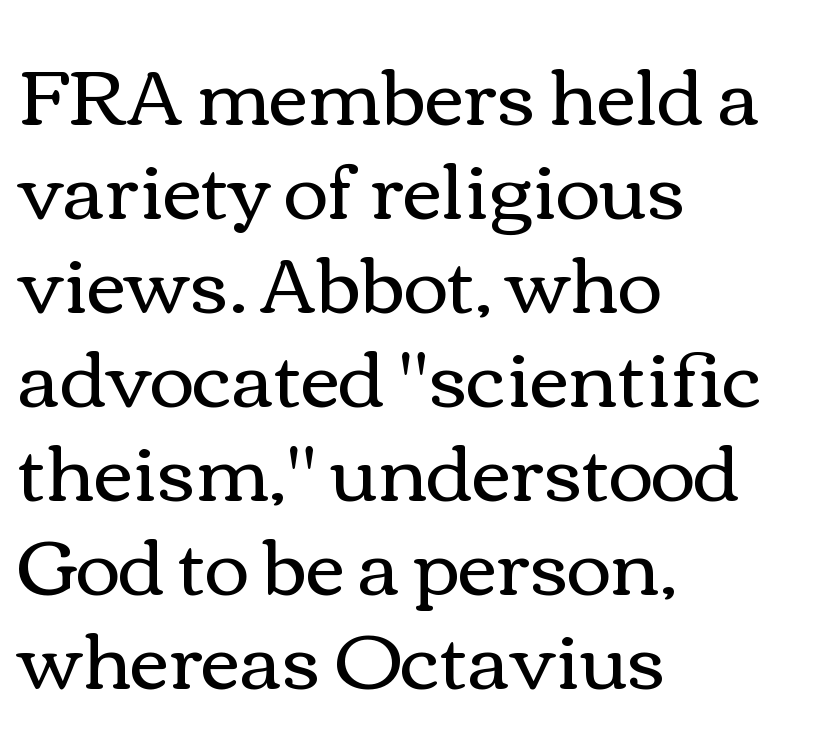
The image shows 77 px regular-weight, wide type, upright; set left-aligned, line spacing 1.22x, normal letter spacing, not underlined; medium stroke contrast and a medium x-height.
